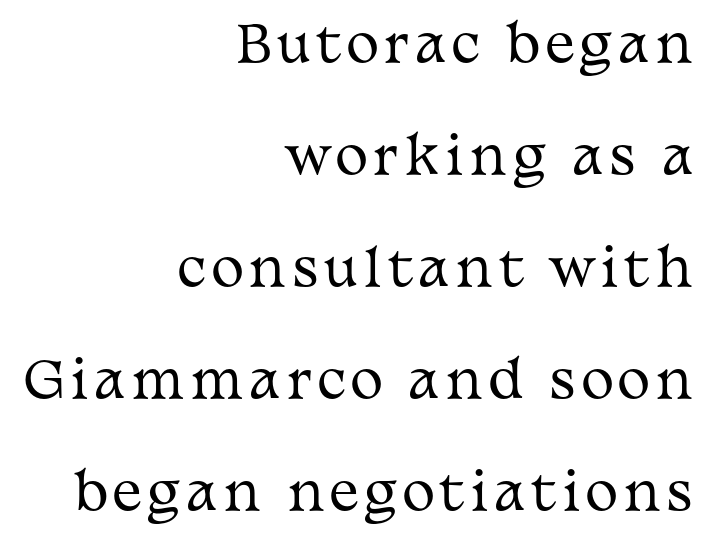
Q: Is the text bold? A: No.
Q: Is the text italic (slanted)? A: No, it is upright.
Q: Is the typeface a serif or a sans-serif typeface? A: Serif.
Q: Is the text underlined? A: No.
Q: How is the paragraph aligned? A: Right-aligned.
Q: Is the spacing between lines tight, normal or loose? A: Loose.
Q: Width (condensed, normal, or wide)? A: Wide.
Q: Stroke contrast? A: Medium.
Q: x-height? A: Medium.
Q: Monospaced? A: No.
